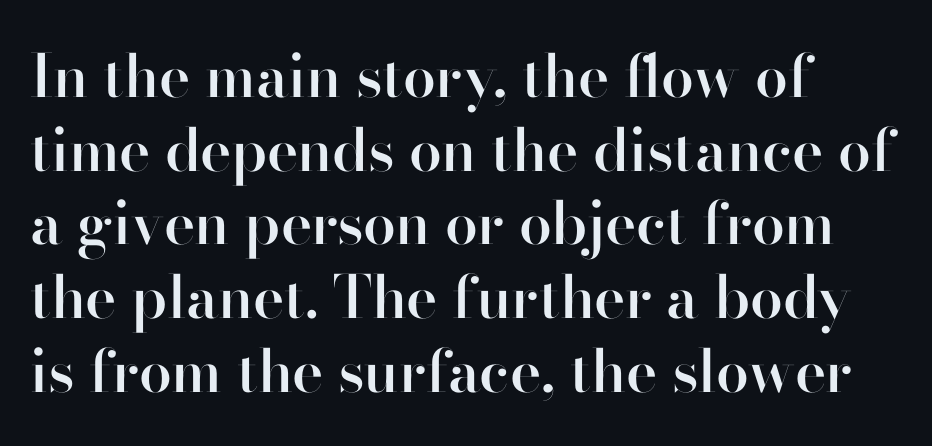
{"serif": "no", "italic": "no", "bold": "semi", "weight": "semibold", "width": "normal", "stroke_contrast": "high", "x_height": "small", "monospaced": "no", "underline": "no", "align": "left", "line_spacing": "normal", "line_spacing_ratio": 1.25, "letter_spacing": "normal", "letter_spacing_em": 0.0, "glyph_px": 59}
